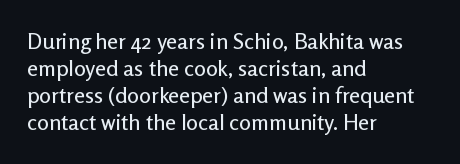
Q: Is the text italic (slanted)? A: No, it is upright.
Q: Is the text underlined? A: No.
Q: How is the paragraph aligned? A: Left-aligned.
Q: Is the spacing between letters normal or unusually wide? A: Normal.
